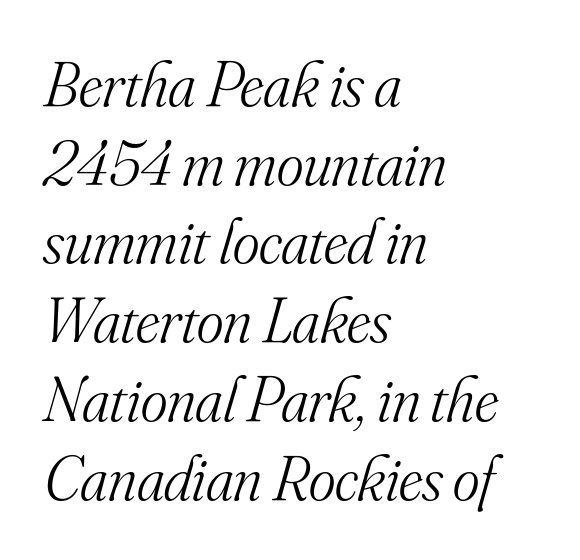
Q: Is the text bold? A: No.
Q: Is the text italic (slanted)? A: Yes, it leans right by about 16 degrees.
Q: Is the typeface a serif or a sans-serif typeface? A: Serif.
Q: Is the text underlined? A: No.
Q: How is the paragraph aligned? A: Left-aligned.
Q: Is the spacing between letters normal or unusually wide? A: Normal.
Q: Width (condensed, normal, or wide)? A: Normal.
Q: Stroke contrast? A: Medium.
Q: x-height? A: Small.
Q: Monospaced? A: No.
